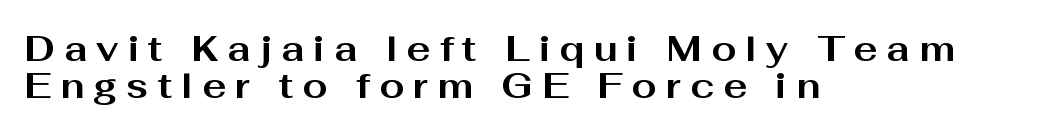
The image shows 36 px bold, wide sans-serif type, upright; set left-aligned, tight line spacing (1.04x), unusually wide letter spacing (+0.25 em), not underlined; medium stroke contrast and a medium x-height.
